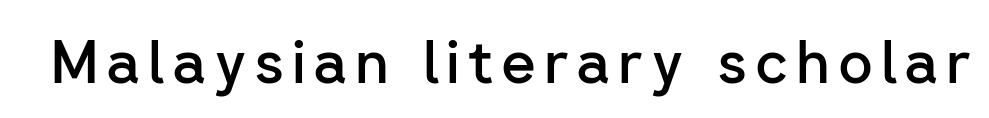
{"serif": "no", "italic": "no", "bold": "semi", "weight": "semibold", "width": "normal", "stroke_contrast": "low", "x_height": "medium", "monospaced": "no", "underline": "no", "glyph_px": 60}
